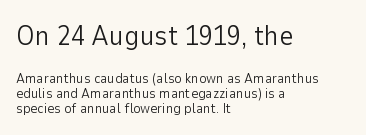
The more generous point size was reserved for the upper chunk. A bare baseline throughout the passage. Notice how the stems are strictly vertical — no italics here. Nobody touched the tracking dial on this one. Unlike a traditional serif, this face leaves its strokes unadorned.
